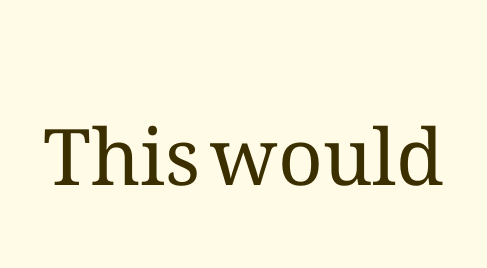
{"italic": "no", "bold": "no", "weight": "regular", "width": "normal", "stroke_contrast": "medium", "x_height": "medium", "monospaced": "no", "underline": "no", "letter_spacing": "normal", "letter_spacing_em": 0.0, "glyph_px": 78}
